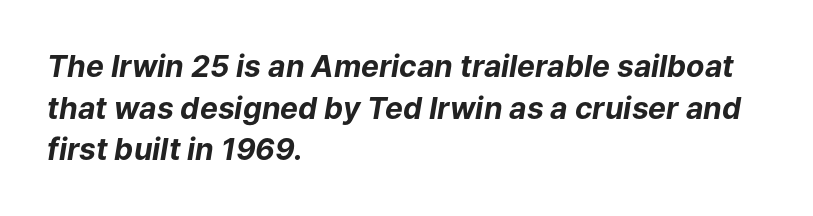
The image shows 30 px bold type, italic (leaning right); set left-aligned, normal line spacing (1.39x), normal letter spacing, not underlined; low stroke contrast and a medium x-height.
